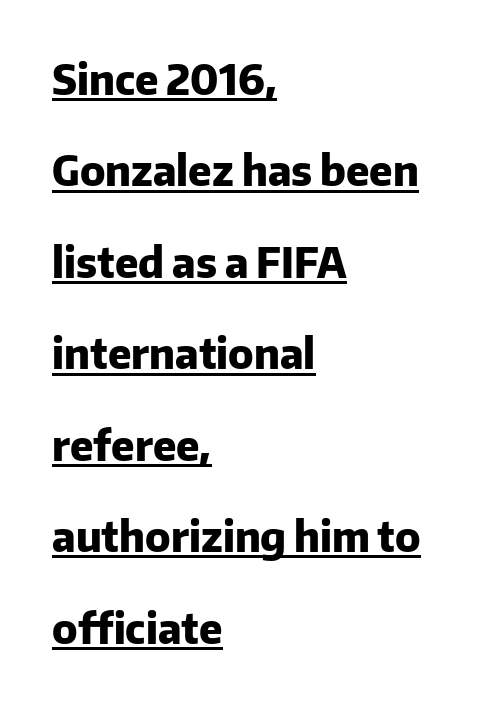
The image shows 41 px heavy sans-serif type, upright; set left-aligned, loose line spacing (2.23x), normal letter spacing, underlined; low stroke contrast and a medium x-height.
